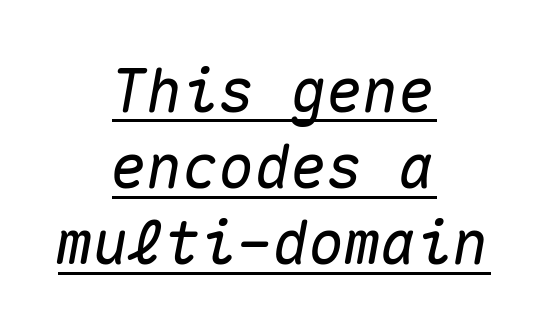
The image shows 60 px text type, italic (leaning right), monospaced; set centered, normal line spacing (1.27x), normal letter spacing, underlined; medium stroke contrast and a medium x-height.
